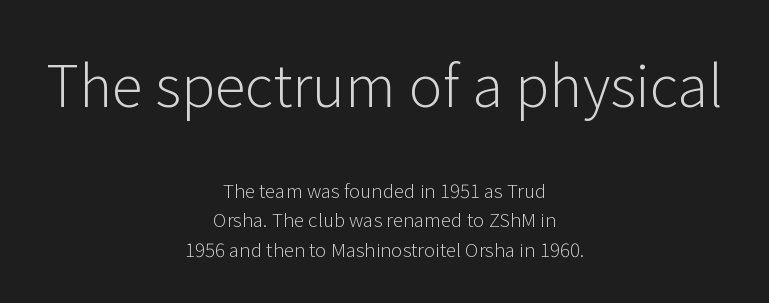
Q: Is the text bold? A: No.
Q: Is the text italic (slanted)? A: No, it is upright.
Q: Is the typeface a serif or a sans-serif typeface? A: Sans-serif.
Q: Is the text underlined? A: No.
Q: How is the paragraph aligned? A: Centered.
Q: Is the spacing between letters normal or unusually wide? A: Normal.
Q: Is the spacing between lines tight, normal or loose? A: Normal.
Q: Which block of text is set in a larger size, the first (top) or the second (bottom)? A: The first (top) one.
Q: Width (condensed, normal, or wide)? A: Normal.
Q: Stroke contrast? A: Low.
Q: x-height? A: Medium.
Q: Monospaced? A: No.
